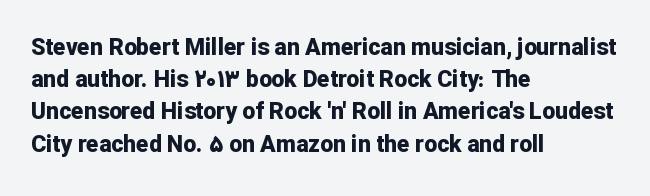
The image shows 23 px bold type, upright; set left-aligned, normal line spacing (1.4x), normal letter spacing, not underlined.
